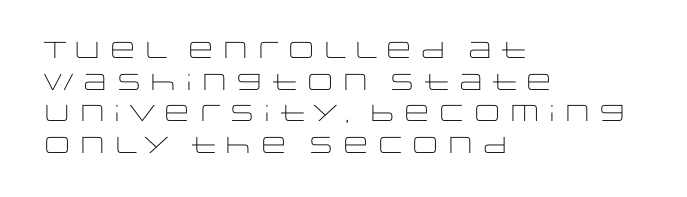
The strokes are not fattened; the text isn't bold. Beneath every word, the page is bare. Every row of glyphs begins at an identical x-position on the left. In terms of posture, this sample is upright.
